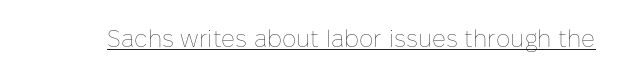
Underlined type. When letters stand straight like this, we call the style roman or upright. The line texture is even and compact thanks to regular tracking. The strokes carry an ordinary text weight at most.
